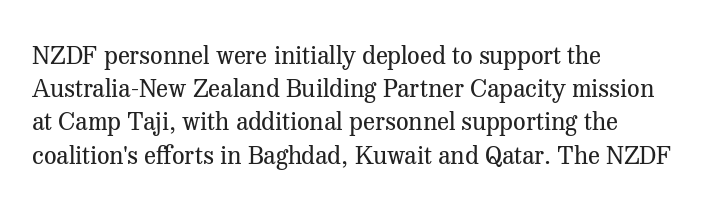
These lines sit exactly where default settings would place them. Decoration check: the copy has no underline. The typeface has the unassuming heft of standard copy or less. Horizontal alignment here is leftward, the default for most running prose.
